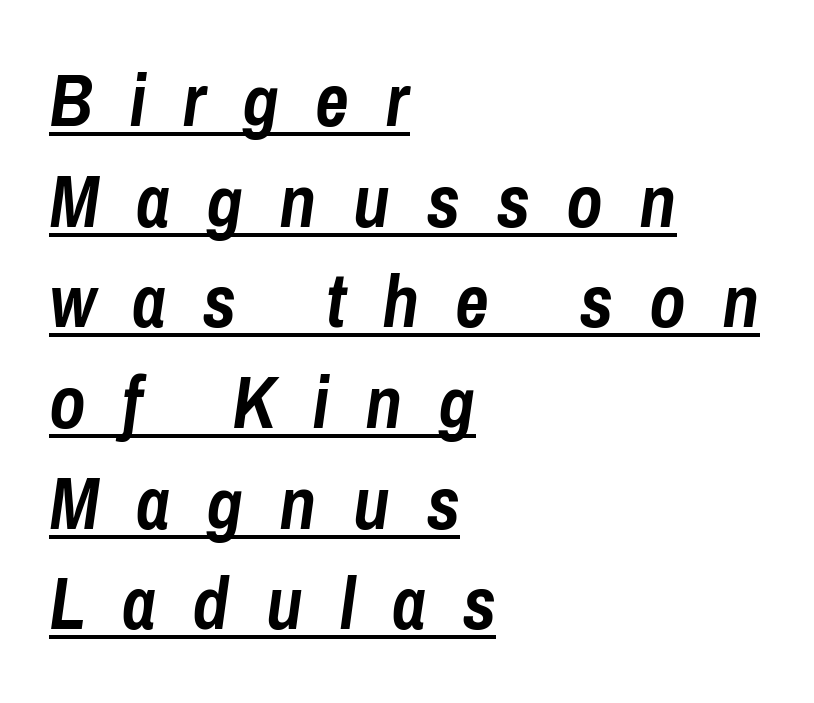
Q: Is the text bold? A: Yes.
Q: Is the text italic (slanted)? A: Yes, it leans right by about 8 degrees.
Q: Is the text underlined? A: Yes.
Q: How is the paragraph aligned? A: Left-aligned.
Q: Is the spacing between letters normal or unusually wide? A: Unusually wide.
Q: Is the spacing between lines tight, normal or loose? A: Normal.
Q: Width (condensed, normal, or wide)? A: Condensed.
Q: Stroke contrast? A: Low.
Q: x-height? A: Medium.
Q: Monospaced? A: No.
